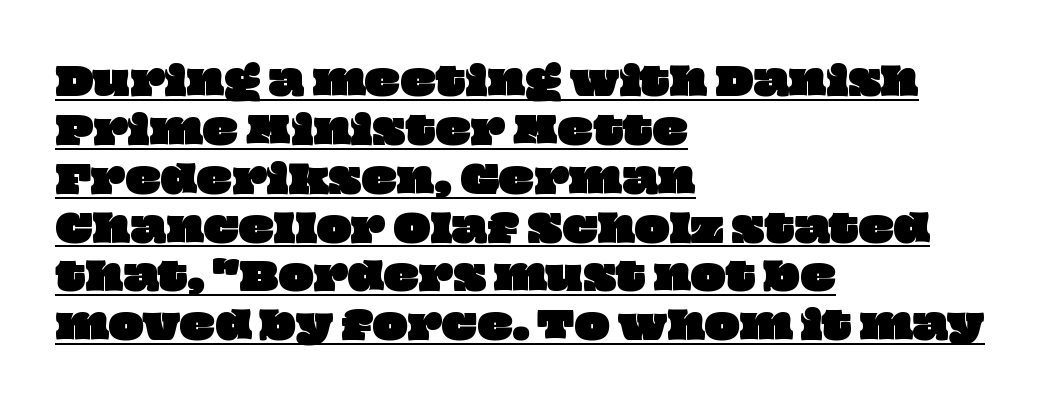
{"width": "wide", "stroke_contrast": "low", "x_height": "large", "monospaced": "no", "underline": "yes", "align": "left", "line_spacing": "normal", "line_spacing_ratio": 1.32, "letter_spacing": "normal", "letter_spacing_em": 0.0, "glyph_px": 37}
